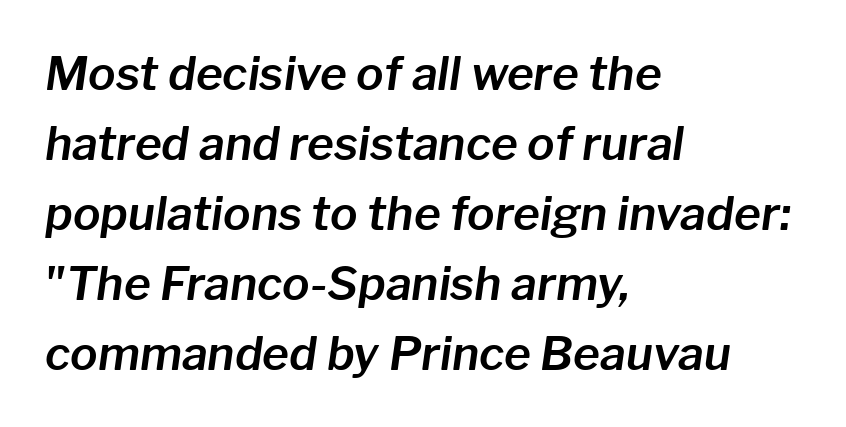
These lines were composed using italics. Words float on clear page, feet unadorned. The letters advance in unequal steps, a hallmark of proportional type. Reading down the block, your eye returns to a fixed left position each line. Is there much room between lines? A standard amount, neither cramped nor airy. The tracking reads as untouched default to a designer's eye.
